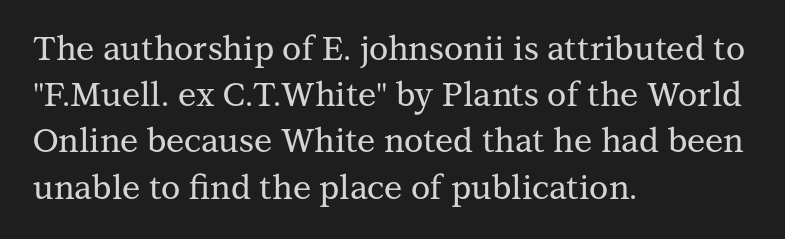
A classic flush-left, rag-right setting is used for this passage. If you drew a line through each stem, it would be perfectly vertical. Character widths vary here, with narrow letters taking less room than wide ones. Bare-footed words on every line.
